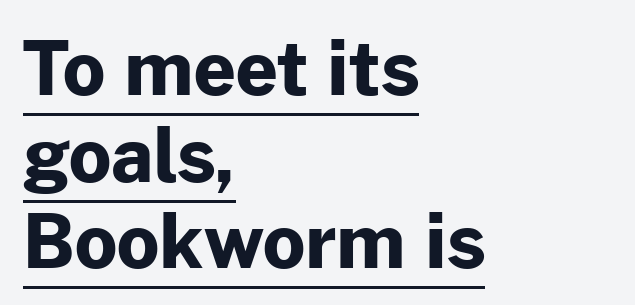
You could call the tracking neutral — neither tight nor loose. Nope, no serifs anywhere on these letters. Underline: present. Every stem runs plumb, perpendicular to the baseline. Pretty heavy lettering here — definitely bold. The letters advance in unequal steps, a hallmark of proportional type.
